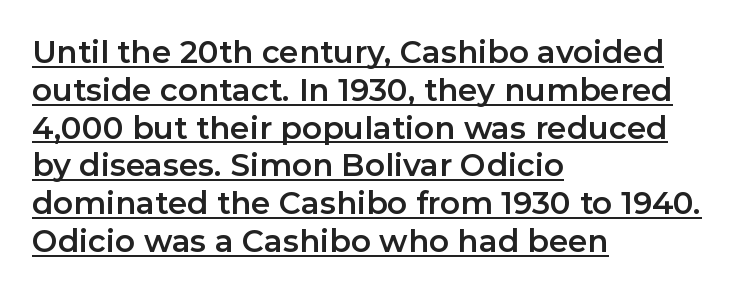
The image shows 31 px sans-serif type, upright; set left-aligned, line spacing 1.22x, normal letter spacing, underlined; low stroke contrast and a medium x-height.
